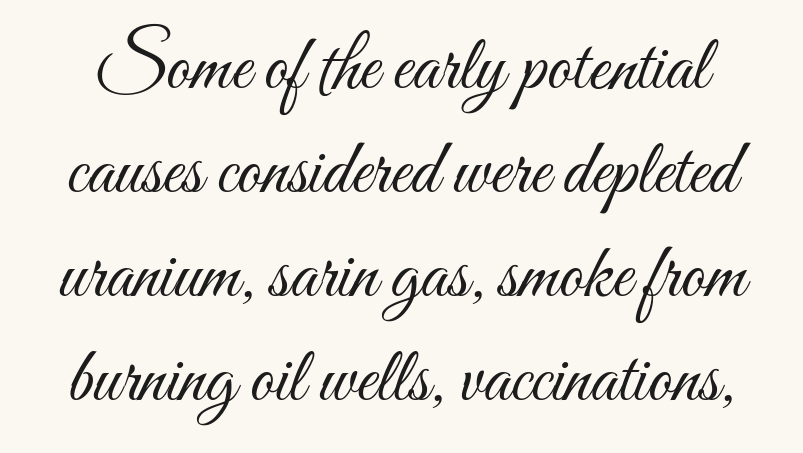
The image shows 77 px light, condensed type; set normal line spacing (1.35x), normal letter spacing, not underlined; medium stroke contrast and a small x-height.
